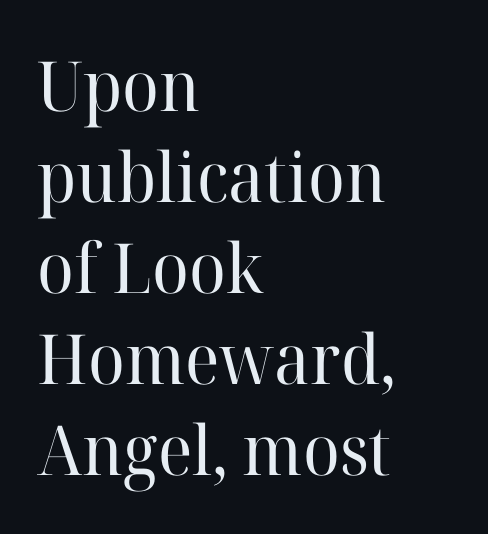
The paragraph shown leans on its left margin. The words here are not underlined. Looks like regular typesetting: each glyph gets only the width it needs. Inter-character spacing is left at the font's built-in metrics.
